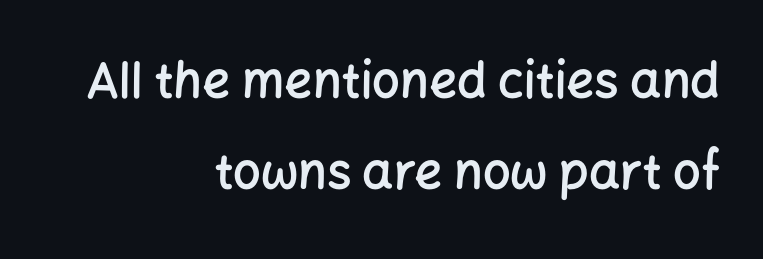
Character widths vary here, with narrow letters taking less room than wide ones. Each word holds together tightly as a unit, with standard inter-letter gaps. These lines are set flush right with a ragged left edge. What kind of face is this? One without serifs — a sans.
